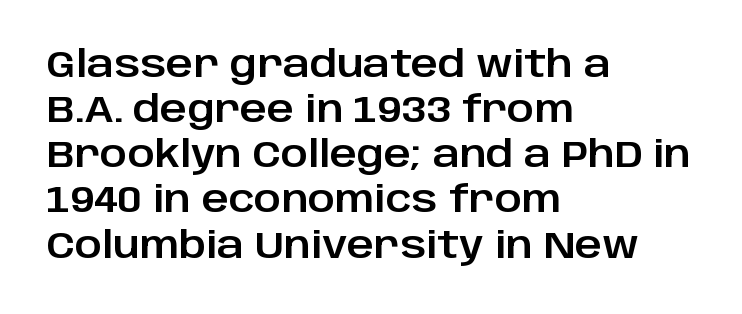
This sample has the flowing, uneven cadence of proportional lettering. Words appear dense and cohesive because spacing is normal. Casual observation: everything's shoved over to the left. Font category for this specimen: sans-serif. Honestly, there is no underline to notice here at all.
